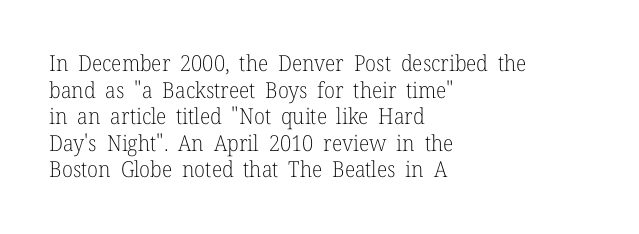
The image shows 22 px text type, upright; set left-aligned, line spacing 1.21x, normal letter spacing, not underlined.
